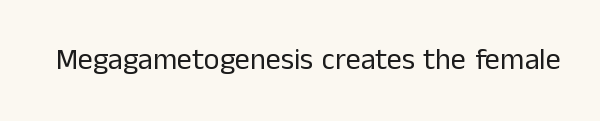
{"serif": "no", "italic": "no", "bold": "no", "weight": "regular", "width": "normal", "stroke_contrast": "low", "x_height": "medium", "monospaced": "no", "underline": "no", "letter_spacing": "normal", "letter_spacing_em": 0.0, "glyph_px": 30}
